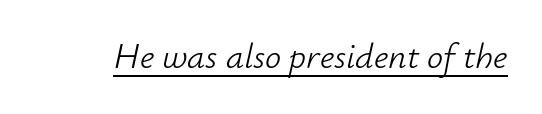
Characters are canted at an angle relative to the baseline's perpendicular. Each line of the rendering has a horizontal stroke beneath the glyphs. Think of a printed novel: that variable character pitch is what you see here. The weight tops out at a normal text grade.
